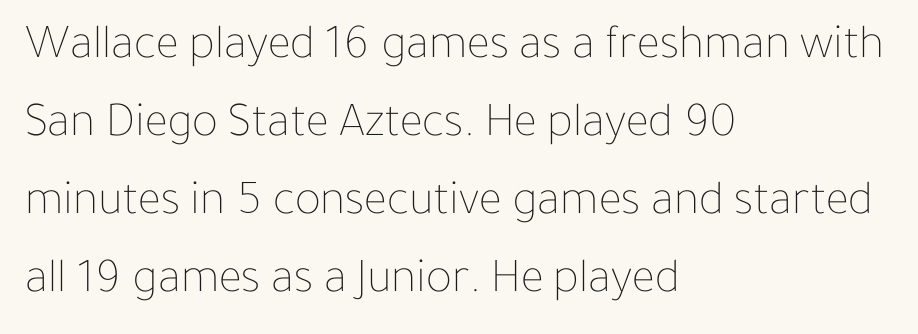
{"italic": "no", "bold": "no", "weight": "thin", "width": "normal", "stroke_contrast": "low", "x_height": "medium", "monospaced": "no", "underline": "no", "align": "left", "line_spacing": "normal", "line_spacing_ratio": 1.59, "letter_spacing": "normal", "letter_spacing_em": 0.0, "glyph_px": 49}
